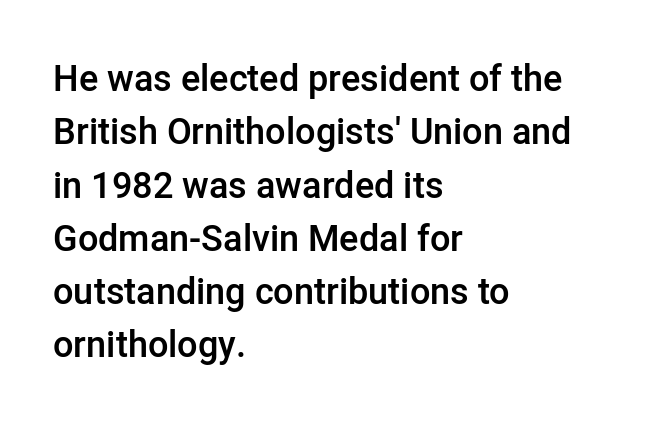
{"serif": "no", "italic": "no", "bold": "semi", "weight": "semibold", "width": "normal", "stroke_contrast": "low", "x_height": "medium", "monospaced": "no", "underline": "no", "align": "left", "line_spacing": "normal", "line_spacing_ratio": 1.48, "letter_spacing": "normal", "letter_spacing_em": 0.0, "glyph_px": 36}
